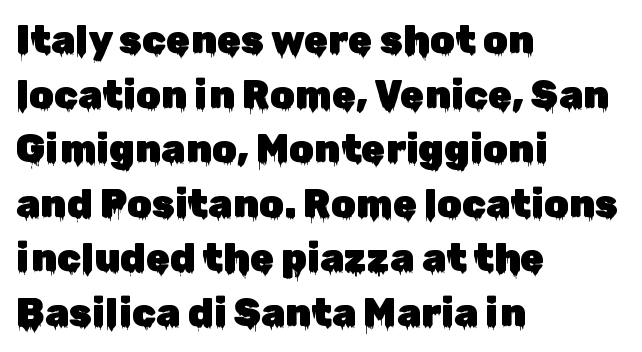
The image shows 39 px sans-serif type, upright; set left-aligned, normal line spacing (1.4x), normal letter spacing, not underlined; low stroke contrast and a medium x-height.
